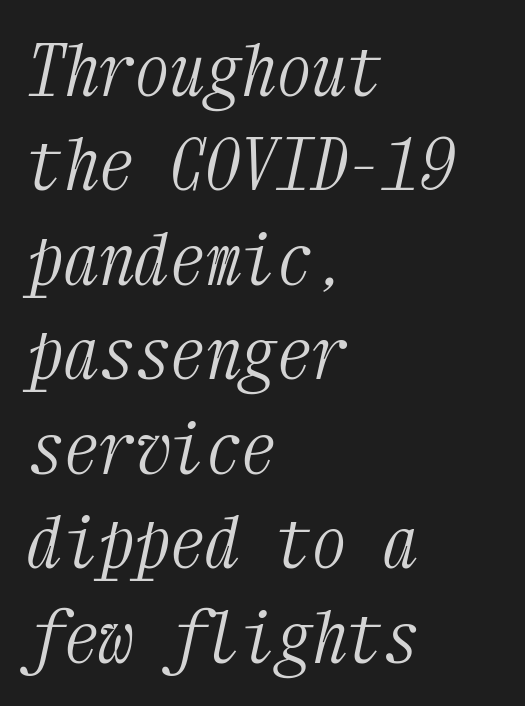
The image shows 71 px light, condensed serif type, italic (leaning right), monospaced; set left-aligned, normal line spacing (1.33x), normal letter spacing, not underlined; medium stroke contrast and a medium x-height.
